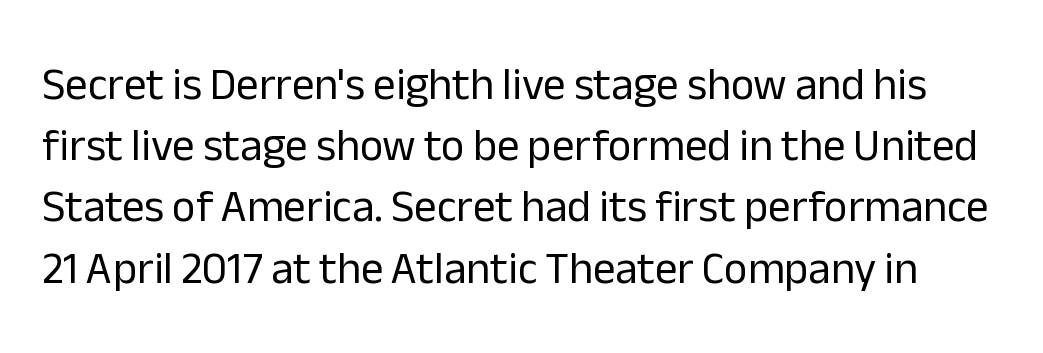
The letters advance in unequal steps, a hallmark of proportional type. Each stroke keeps to a modest, everyday thickness or less. Stroke terminals: plain, sans-serif. Designer's note — italics off, roman on. Tracking value appears to be zero — textbook default spacing.
